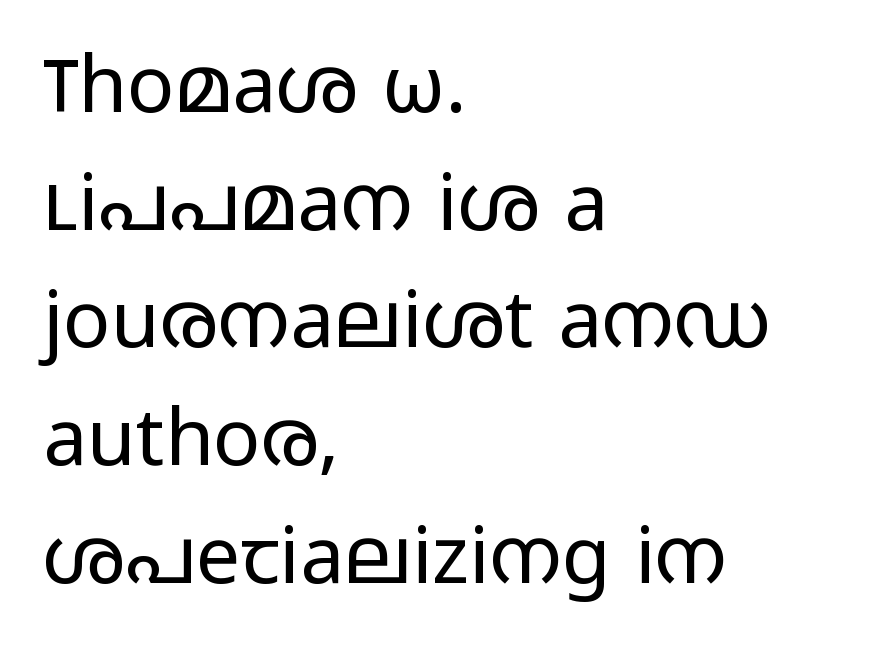
Q: Is the text bold? A: No.
Q: Is the text italic (slanted)? A: No, it is upright.
Q: Is the typeface a serif or a sans-serif typeface? A: Sans-serif.
Q: Is the text underlined? A: No.
Q: How is the paragraph aligned? A: Left-aligned.
Q: Is the spacing between letters normal or unusually wide? A: Normal.
Q: Is the spacing between lines tight, normal or loose? A: Normal.
Q: Width (condensed, normal, or wide)? A: Wide.
Q: Stroke contrast? A: Low.
Q: x-height? A: Medium.
Q: Monospaced? A: No.
